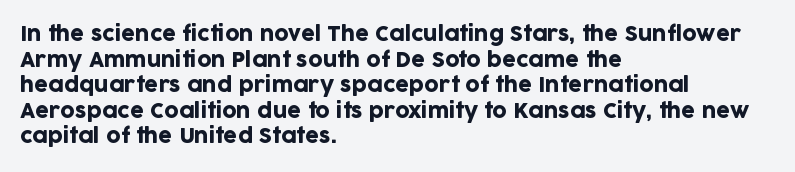
Q: Is the text italic (slanted)? A: No, it is upright.
Q: Is the text underlined? A: No.
Q: How is the paragraph aligned? A: Left-aligned.
Q: Is the spacing between letters normal or unusually wide? A: Normal.
Q: Is the spacing between lines tight, normal or loose? A: Normal.
